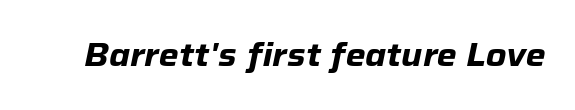
Q: Is the text bold? A: Yes.
Q: Is the text italic (slanted)? A: Yes, it leans right by about 12 degrees.
Q: Is the text underlined? A: No.
Q: Is the spacing between letters normal or unusually wide? A: Normal.
Q: Width (condensed, normal, or wide)? A: Normal.
Q: Stroke contrast? A: Low.
Q: x-height? A: Medium.
Q: Monospaced? A: No.
